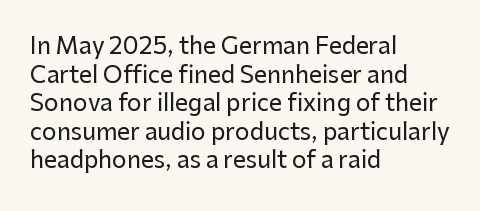
{"italic": "no", "underline": "no", "align": "left", "line_spacing_ratio": 1.24, "letter_spacing": "normal", "letter_spacing_em": 0.0, "glyph_px": 23}
